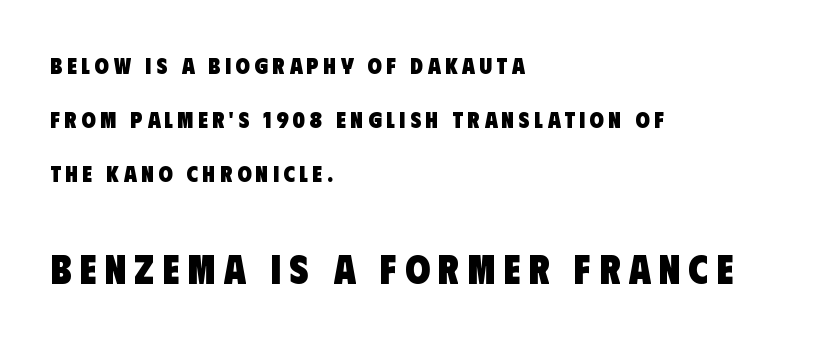
This sample trades compactness for vertical openness between lines. Notice how thick the strokes are: this is what a full bold looks like. Examine the stroke ends and you'll find no serifs. In this sample the second text group is rendered at the bigger scale. Letters rest on an invisible, unmarked baseline.
